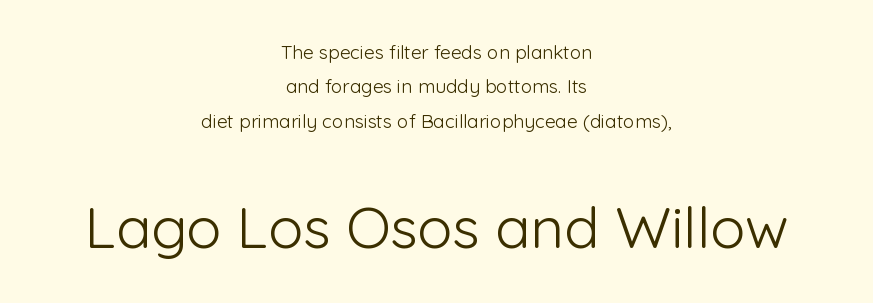
The rendering uses natural spacing where letterforms have individual widths. Each letter's strokes conclude bluntly, with no projecting serifs. Type size steps up from the first block to the second. Ordinary non-slanted type is in use. The characters are drawn with everyday or finer stroke widths.
